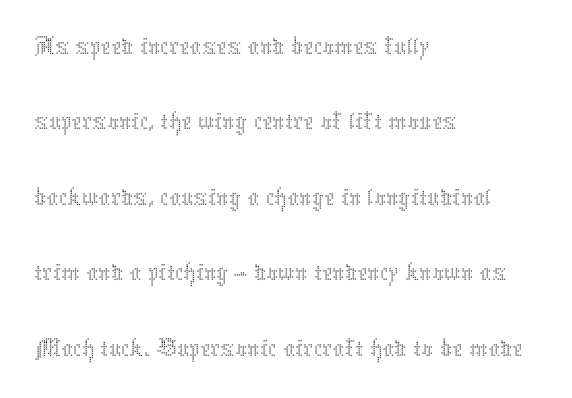
The image shows 58 px thin type, upright; set left-aligned, normal line spacing (1.3x), normal letter spacing, not underlined; medium stroke contrast and a medium x-height.
